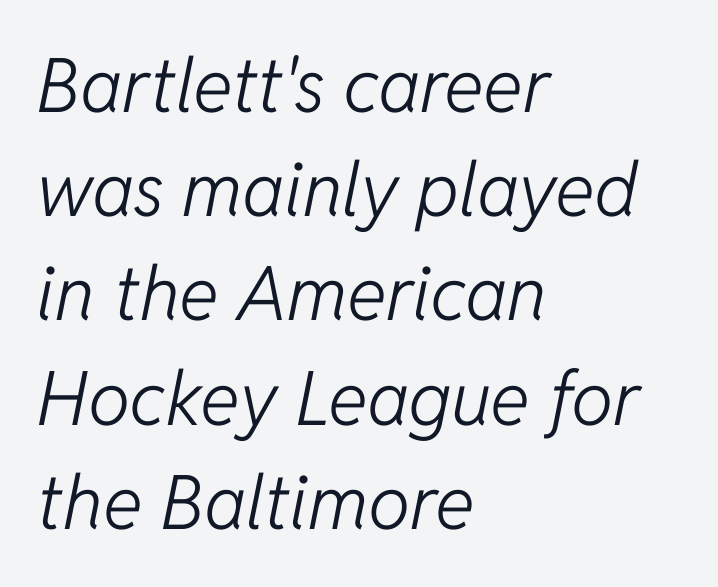
Looking at the ascenders, they clearly lean. Compared with typical body copy, the letter spacing here is the same. The string is rendered with underlining switched off. Reading down the block, your eye returns to a fixed left position each line. Horizontal bands of white between lines are of average thickness.
